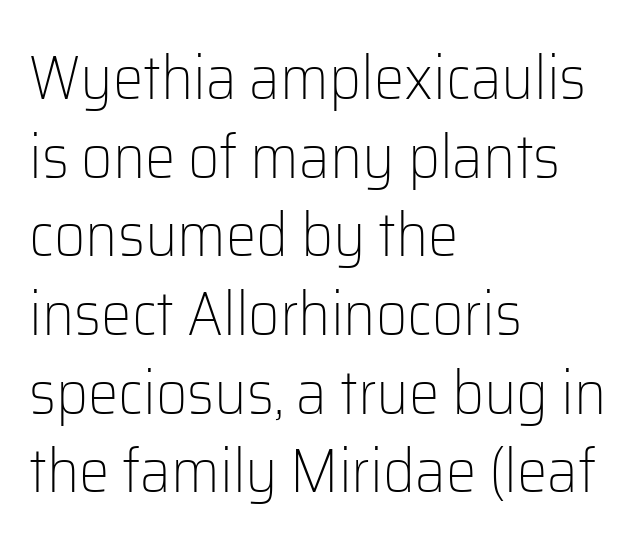
The image shows 61 px light sans-serif type, upright; set left-aligned, normal line spacing (1.29x), normal letter spacing, not underlined; low stroke contrast and a medium x-height.
